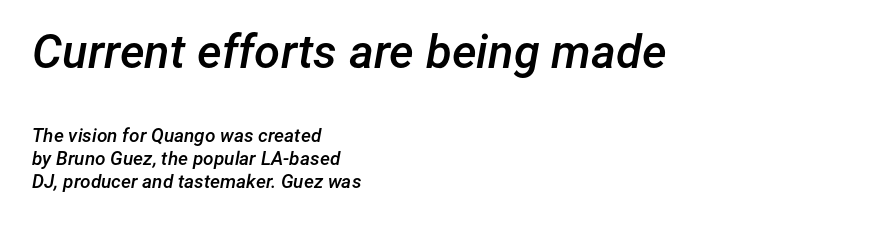
{"italic": "yes", "lean": "right", "slant_degrees": 12, "bold": "semi", "weight": "semibold", "width": "normal", "stroke_contrast": "low", "x_height": "medium", "monospaced": "no", "underline": "no", "align": "left", "line_spacing_ratio": 1.22, "letter_spacing": "normal", "letter_spacing_em": 0.0, "larger_block": "first", "size_ratio": 2.47, "glyph_px": 47}
